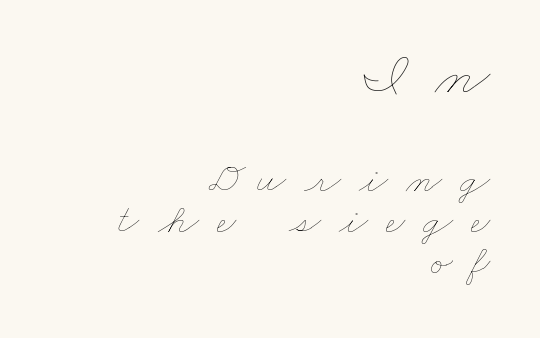
{"bold": "no", "weight": "thin", "width": "wide", "stroke_contrast": "low", "x_height": "small", "monospaced": "no", "underline": "no", "align": "right", "line_spacing": "tight", "line_spacing_ratio": 0.98, "letter_spacing": "wide", "letter_spacing_em": 0.43, "larger_block": "first", "size_ratio": 1.5, "glyph_px": 63}
